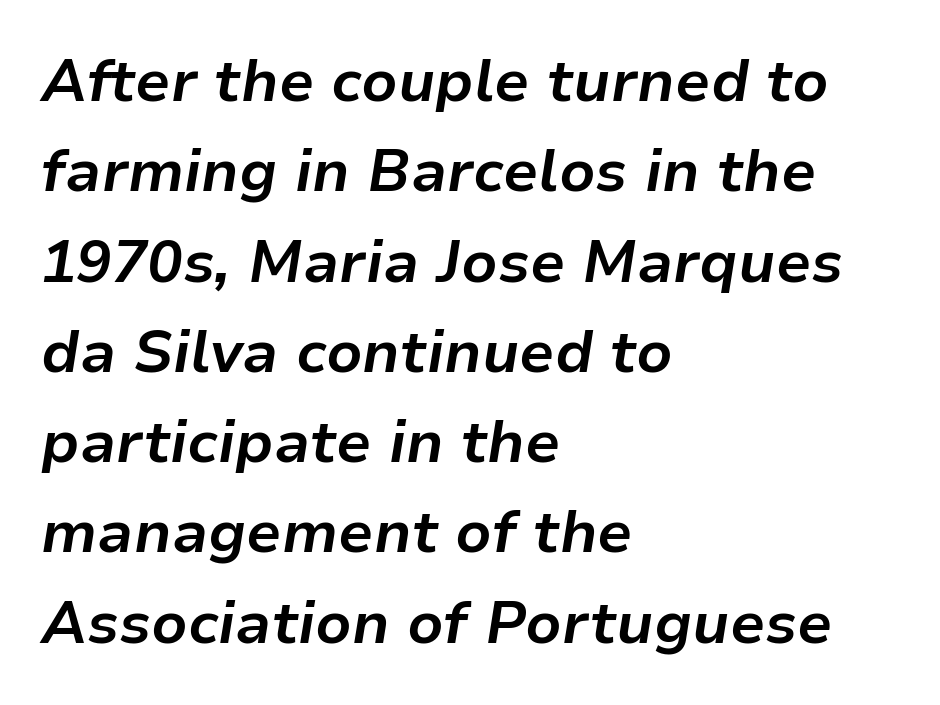
The image shows 59 px bold type, italic (leaning right); set left-aligned, normal line spacing (1.53x), normal letter spacing, not underlined; low stroke contrast and a medium x-height.
